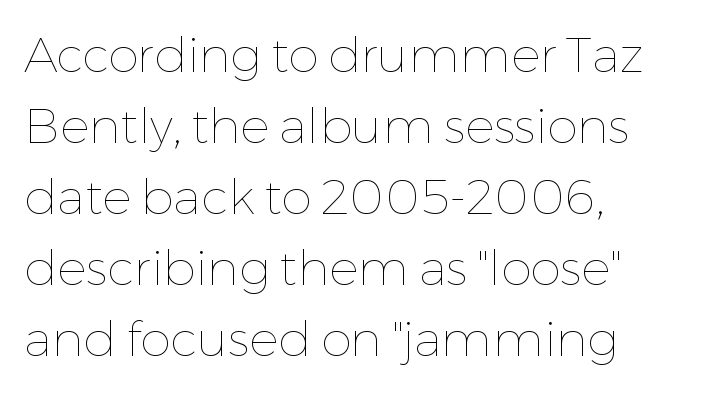
The image shows 49 px thin type, upright; set left-aligned, normal line spacing (1.45x), normal letter spacing, not underlined; low stroke contrast and a medium x-height.
